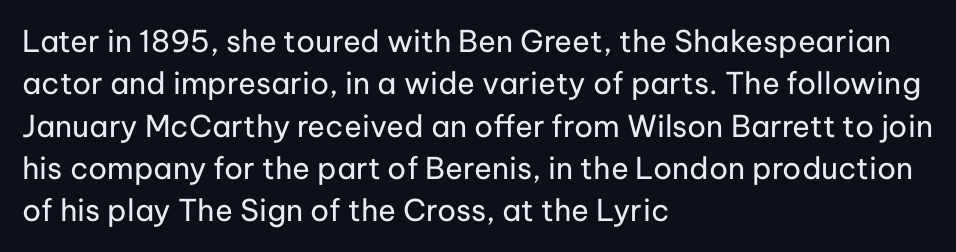
Q: Is the text bold? A: No.
Q: Is the text italic (slanted)? A: No, it is upright.
Q: Is the typeface a serif or a sans-serif typeface? A: Sans-serif.
Q: Is the text underlined? A: No.
Q: How is the paragraph aligned? A: Left-aligned.
Q: Is the spacing between letters normal or unusually wide? A: Normal.
Q: Is the spacing between lines tight, normal or loose? A: Normal.
Q: Width (condensed, normal, or wide)? A: Normal.
Q: Stroke contrast? A: Low.
Q: x-height? A: Medium.
Q: Monospaced? A: No.
